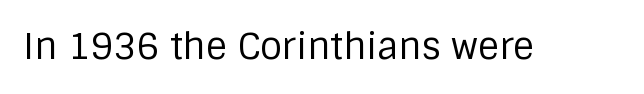
{"serif": "no", "italic": "no", "bold": "no", "weight": "regular", "width": "normal", "stroke_contrast": "low", "x_height": "large", "monospaced": "no", "underline": "no", "letter_spacing": "normal", "letter_spacing_em": 0.0, "glyph_px": 36}
